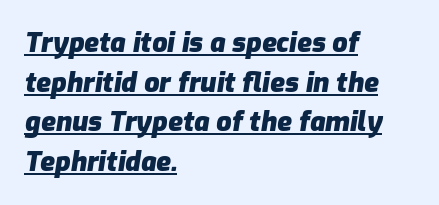
The gaps between neighbouring characters are ordinary and unremarkable. The rendering uses a moderate line-height, typical for paragraphs. The setting favours the left margin, as ordinary paragraphs usually do. This sample uses an oblique cut, with every glyph tilted off the vertical. The sample has been set heavy, in full bold.
